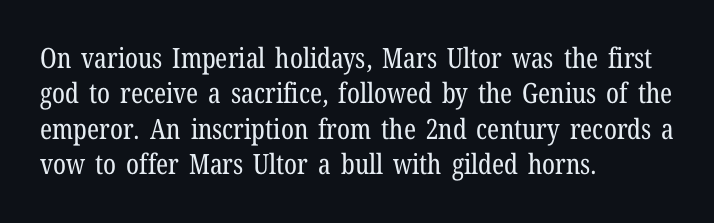
{"serif": "yes", "italic": "no", "bold": "no", "weight": "regular", "width": "condensed", "stroke_contrast": "low", "x_height": "medium", "monospaced": "no", "underline": "no", "align": "left", "line_spacing": "normal", "line_spacing_ratio": 1.26, "letter_spacing": "normal", "letter_spacing_em": 0.0, "glyph_px": 28}
